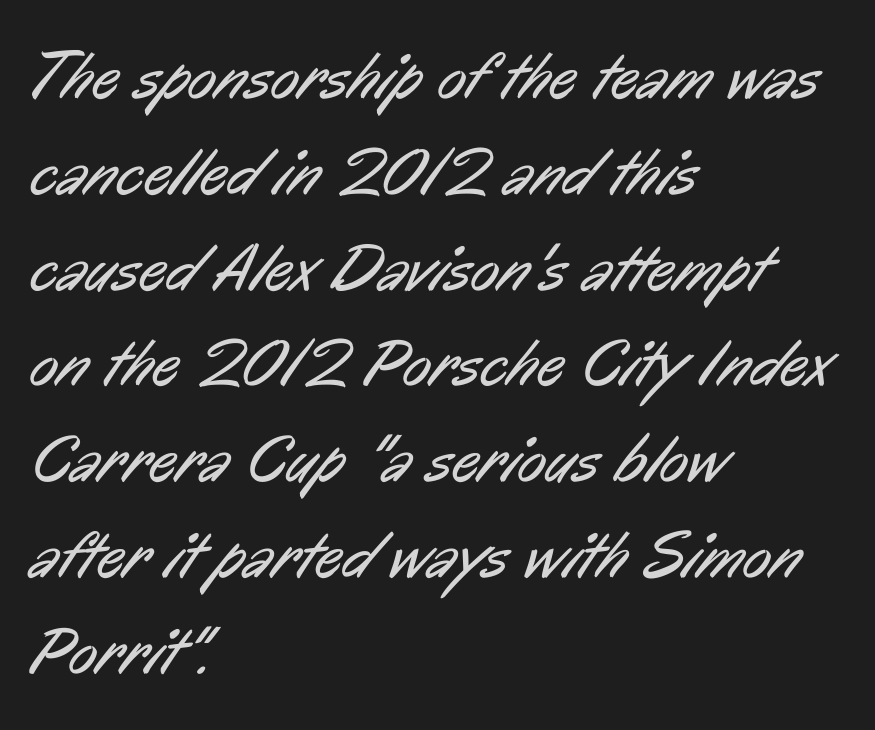
The image shows 67 px regular-weight, condensed sans-serif type; set left-aligned, normal line spacing (1.43x), normal letter spacing, not underlined; low stroke contrast and a medium x-height.
